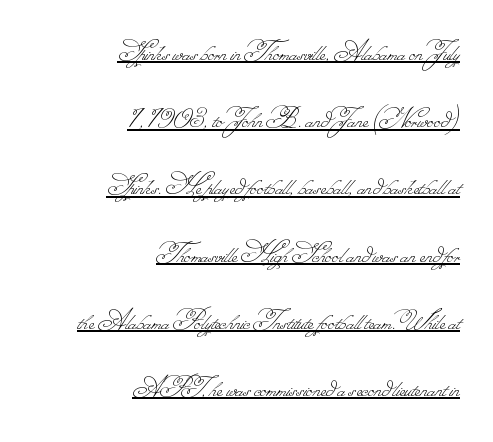
Nothing unusual about the tracking: characters are spaced as the font intends. Summary of vertical rhythm: relaxed, with wide interline spacing. Is this a fixed-width face? No — the glyphs have proportional, varying widths. Leftover space on each line is placed entirely before the opening word.
